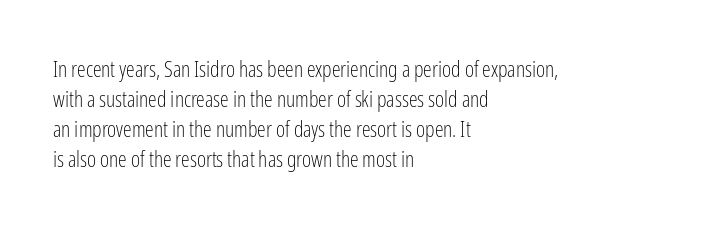
Q: Is the text bold? A: No.
Q: Is the text italic (slanted)? A: No, it is upright.
Q: Is the text underlined? A: No.
Q: How is the paragraph aligned? A: Left-aligned.
Q: Is the spacing between letters normal or unusually wide? A: Normal.
Q: Is the spacing between lines tight, normal or loose? A: Normal.
